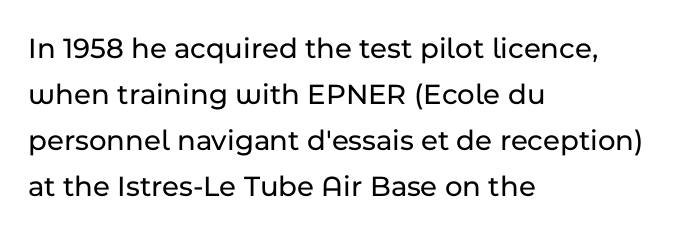
Q: Is the text italic (slanted)? A: No, it is upright.
Q: Is the typeface a serif or a sans-serif typeface? A: Sans-serif.
Q: Is the text underlined? A: No.
Q: How is the paragraph aligned? A: Left-aligned.
Q: Is the spacing between letters normal or unusually wide? A: Normal.
Q: Is the spacing between lines tight, normal or loose? A: Normal.
Q: Width (condensed, normal, or wide)? A: Normal.
Q: Stroke contrast? A: Low.
Q: x-height? A: Medium.
Q: Monospaced? A: No.
